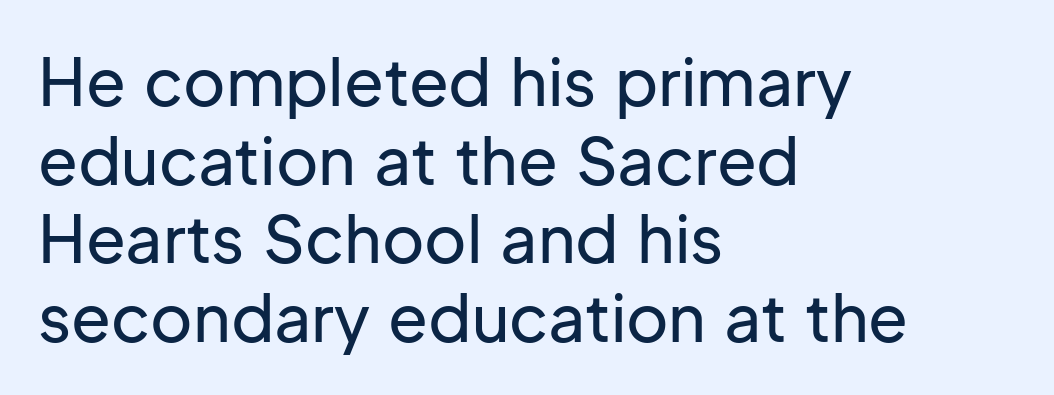
In terms of letterspacing, this is plain default setting. The typeface chosen for these lines omits serifs. Spacing verdict: proportional, widths tailored to each character. Layout note: lines flush left. Letters rest on an invisible, unmarked baseline. The letters stand straight up with perfectly vertical stems.
